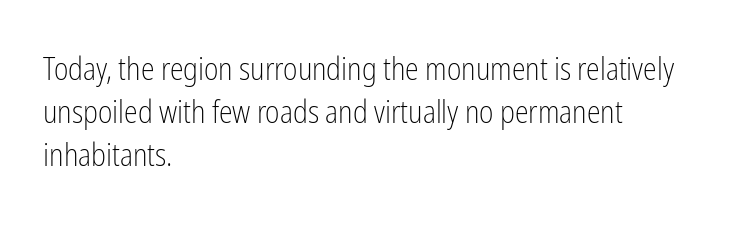
This rendering leaves character spacing at its baseline value. The paragraph has a hard left edge and a soft right edge. What's the leading like? Ordinary, nothing unusual. Each row of text sits above clean, open space. Every character sits straight up, as roman type does. Here the designer chose a conventional face with non-uniform glyph widths.
